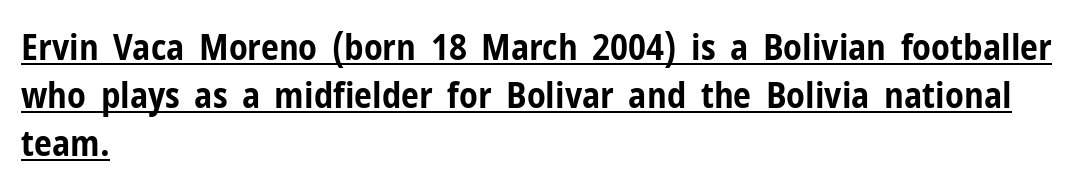
The image shows 36 px bold, condensed sans-serif type, upright; set left-aligned, normal line spacing (1.33x), normal letter spacing, underlined; low stroke contrast and a medium x-height.
